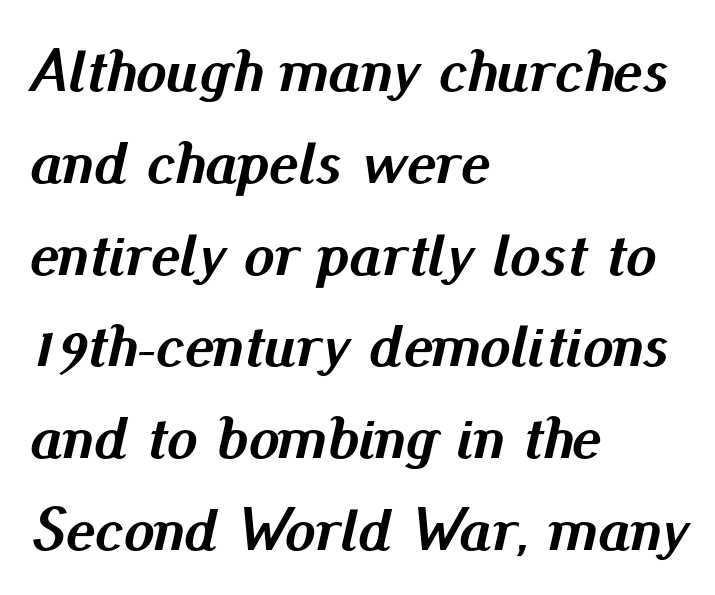
{"italic": "yes", "lean": "right", "slant_degrees": 13, "bold": "yes", "weight": "semibold", "width": "normal", "stroke_contrast": "medium", "x_height": "small", "monospaced": "no", "underline": "no", "align": "left", "line_spacing": "normal", "line_spacing_ratio": 1.48, "letter_spacing": "normal", "letter_spacing_em": 0.0, "glyph_px": 62}
